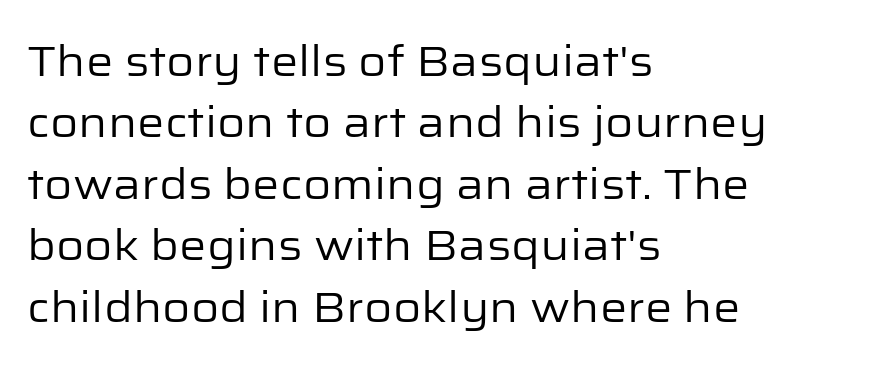
Q: Is the text bold? A: No.
Q: Is the text italic (slanted)? A: No, it is upright.
Q: Is the typeface a serif or a sans-serif typeface? A: Sans-serif.
Q: Is the text underlined? A: No.
Q: How is the paragraph aligned? A: Left-aligned.
Q: Is the spacing between letters normal or unusually wide? A: Normal.
Q: Is the spacing between lines tight, normal or loose? A: Normal.
Q: Width (condensed, normal, or wide)? A: Normal.
Q: Stroke contrast? A: Low.
Q: x-height? A: Medium.
Q: Monospaced? A: No.
